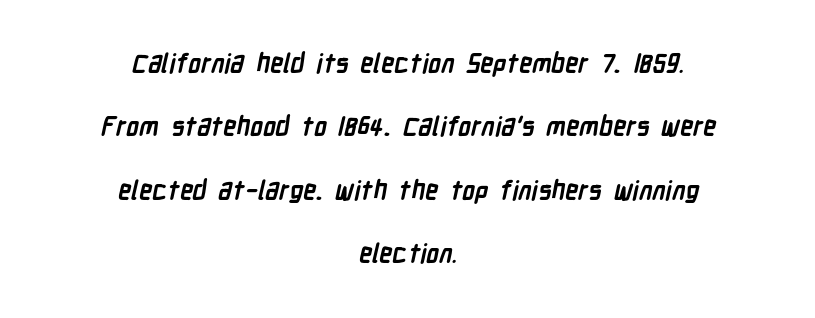
Summary of vertical rhythm: relaxed, with wide interline spacing. The baseline area is clear. The gaps between neighbouring characters are ordinary and unremarkable. Every row of glyphs is offset so its center matches the block's center. Strokes here are thick enough to call this a true bold.
